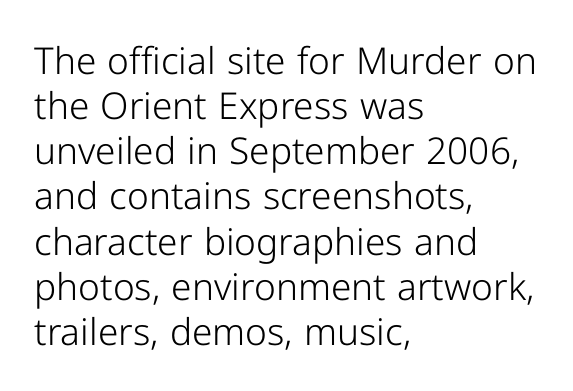
Regarding serifs, this sample does without them. The strokes carry an ordinary text weight at most. Each letter keeps its own natural width here, so spacing adapts to shape. Posture: upright roman. Tracking here is standard; glyphs follow each other at the usual distance.
